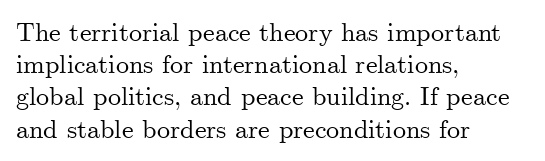
{"italic": "no", "underline": "no", "align": "left", "line_spacing_ratio": 1.24, "letter_spacing": "normal", "letter_spacing_em": 0.0, "glyph_px": 26}
